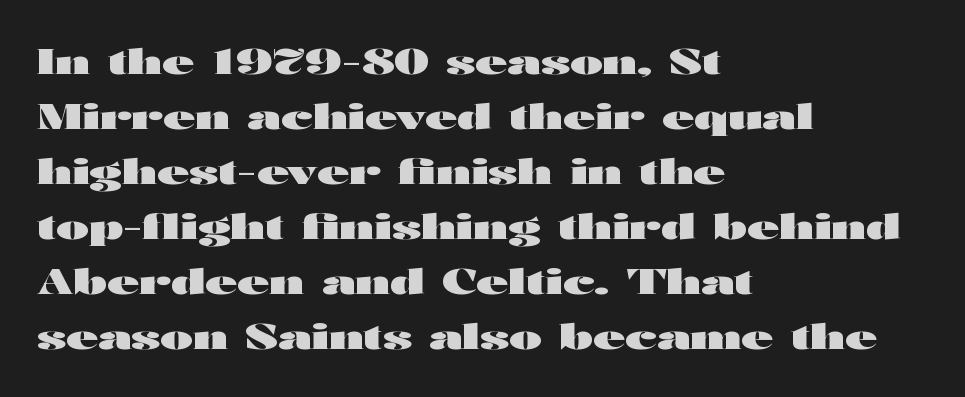
Q: Is the text bold? A: Yes.
Q: Is the text italic (slanted)? A: No, it is upright.
Q: Is the typeface a serif or a sans-serif typeface? A: Serif.
Q: Is the text underlined? A: No.
Q: How is the paragraph aligned? A: Left-aligned.
Q: Is the spacing between letters normal or unusually wide? A: Normal.
Q: Is the spacing between lines tight, normal or loose? A: Normal.
Q: Width (condensed, normal, or wide)? A: Wide.
Q: Stroke contrast? A: High.
Q: x-height? A: Medium.
Q: Monospaced? A: No.
